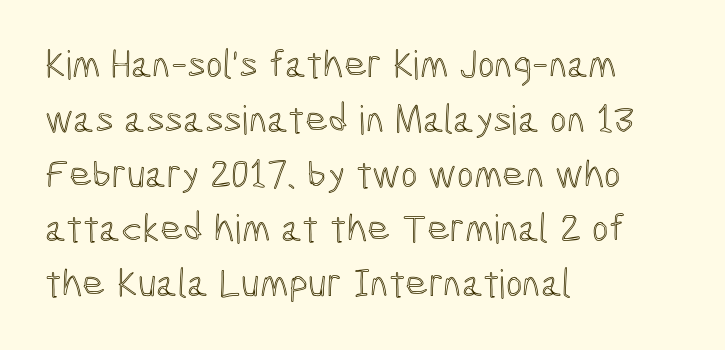
Proportional: the letters do not fall into vertical columns. Caption: standard tracking, unaltered. Does the copy run flush right? No — it runs flush left. The lettering stays uniformly vertical, giving the passage a roman look. Quick note: underline off.
